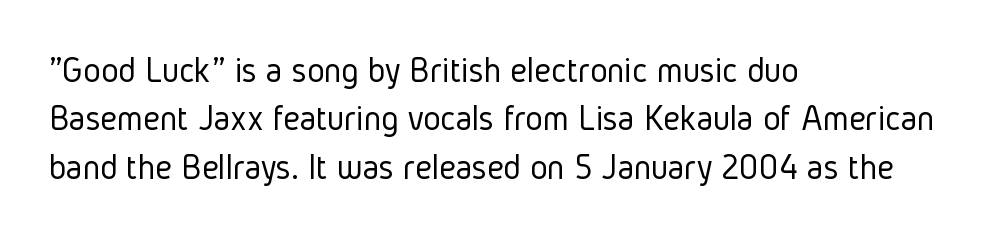
Q: Is the text bold? A: No.
Q: Is the text italic (slanted)? A: No, it is upright.
Q: Is the typeface a serif or a sans-serif typeface? A: Sans-serif.
Q: Is the text underlined? A: No.
Q: How is the paragraph aligned? A: Left-aligned.
Q: Is the spacing between letters normal or unusually wide? A: Normal.
Q: Is the spacing between lines tight, normal or loose? A: Normal.
Q: Width (condensed, normal, or wide)? A: Condensed.
Q: Stroke contrast? A: Low.
Q: x-height? A: Medium.
Q: Monospaced? A: No.
